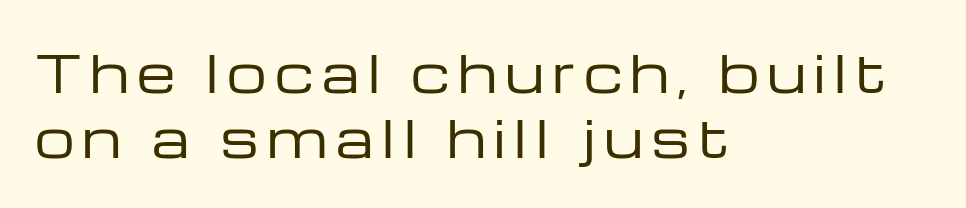
{"serif": "no", "italic": "no", "bold": "no", "weight": "regular", "width": "wide", "stroke_contrast": "low", "x_height": "medium", "monospaced": "no", "underline": "no", "align": "left", "line_spacing": "normal", "line_spacing_ratio": 1.31, "glyph_px": 50}
